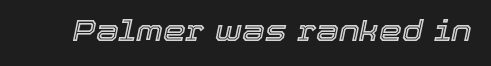
The image shows 29 px text type, italic (leaning right); set normal letter spacing, not underlined; a medium x-height.
